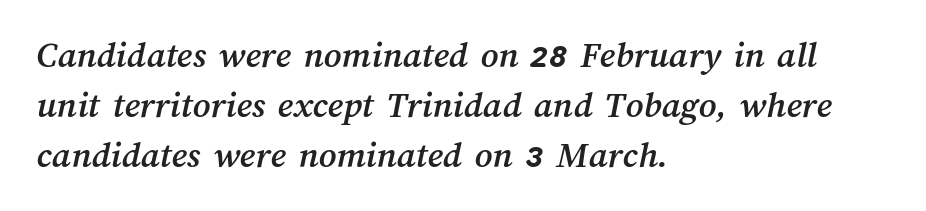
The lines sit at an ordinary, default distance from one another. Layout note: lines flush left. The area under the type is left untouched. Here the glyphs are tracked normally, forming tight word shapes. Note the varied advance widths — an 'i' is clearly narrower than an 'm'.
